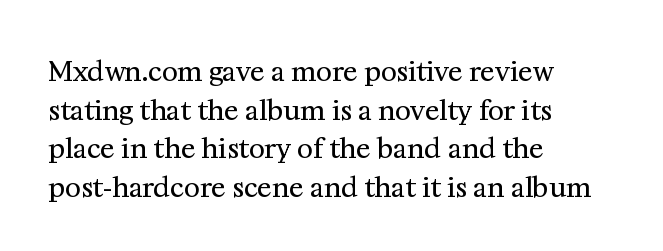
The image shows 27 px text type, upright; set left-aligned, normal line spacing (1.43x), normal letter spacing, not underlined.
